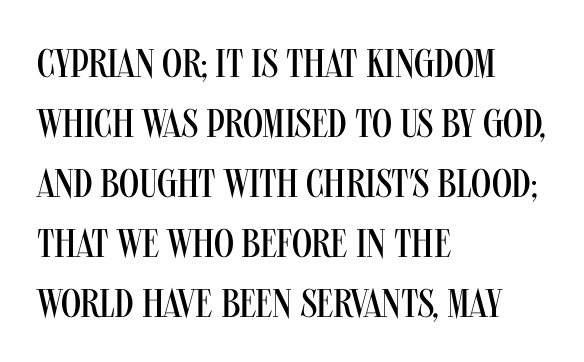
Q: Is the text bold? A: No.
Q: Is the text italic (slanted)? A: No, it is upright.
Q: Is the typeface a serif or a sans-serif typeface? A: Sans-serif.
Q: Is the text underlined? A: No.
Q: How is the paragraph aligned? A: Left-aligned.
Q: Is the spacing between letters normal or unusually wide? A: Normal.
Q: Is the spacing between lines tight, normal or loose? A: Normal.
Q: Width (condensed, normal, or wide)? A: Condensed.
Q: Stroke contrast? A: Medium.
Q: x-height? A: Large.
Q: Monospaced? A: No.
